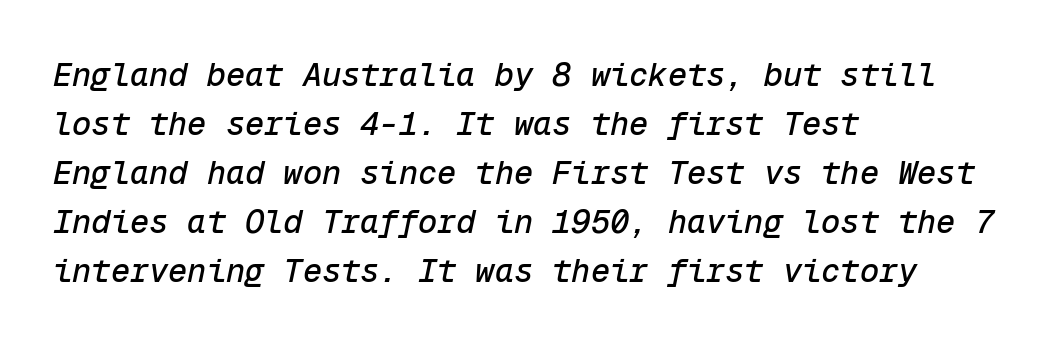
The image shows 32 px text type, italic (leaning right), monospaced; set left-aligned, normal line spacing (1.53x), normal letter spacing, not underlined; low stroke contrast and a medium x-height.
